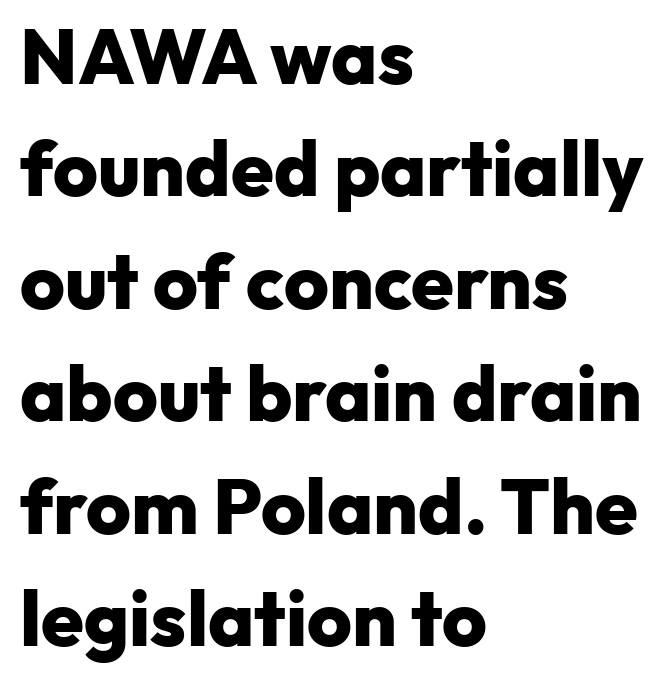
Q: Is the text bold? A: Yes.
Q: Is the text italic (slanted)? A: No, it is upright.
Q: Is the typeface a serif or a sans-serif typeface? A: Sans-serif.
Q: Is the text underlined? A: No.
Q: How is the paragraph aligned? A: Left-aligned.
Q: Is the spacing between letters normal or unusually wide? A: Normal.
Q: Is the spacing between lines tight, normal or loose? A: Normal.
Q: Width (condensed, normal, or wide)? A: Normal.
Q: Stroke contrast? A: Low.
Q: x-height? A: Medium.
Q: Monospaced? A: No.
